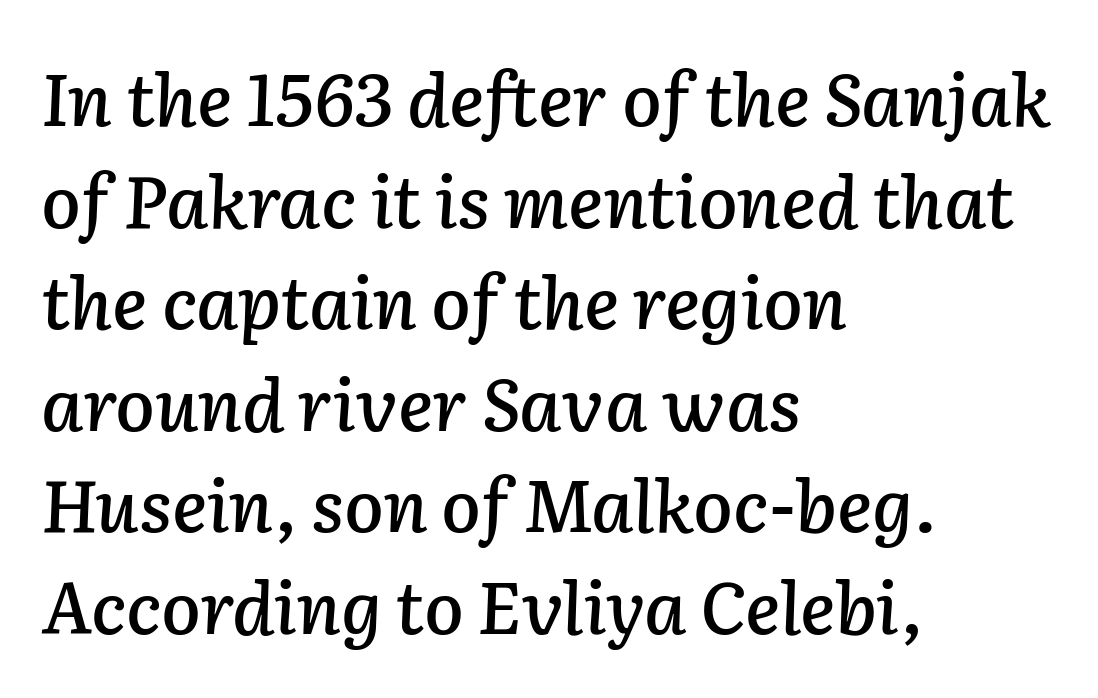
The space beneath each line is pristine and unruled. Typeset ragged right — the left edge is the straight one. Leading: standard. The letters advance in unequal steps, a hallmark of proportional type. The glyphs look as if they've been sheared to an angle. Does extra space separate the letters? No, they use regular spacing.
